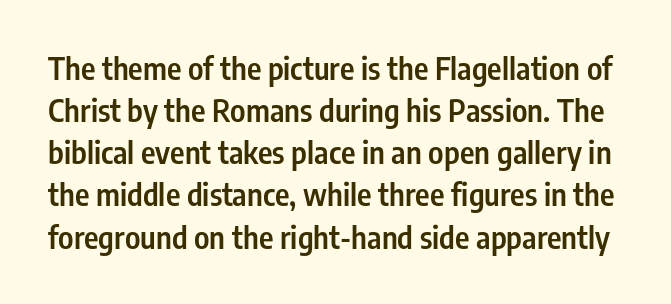
The image shows 31 px semibold, condensed sans-serif type, upright; set normal line spacing (1.36x), normal letter spacing, not underlined; low stroke contrast and a medium x-height.
